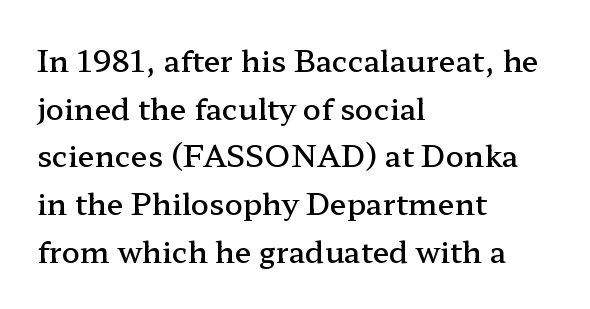
The specimen omits any rule beneath the text block's lines. Upright lettering throughout. Each letter keeps its own natural width here, so spacing adapts to shape. Font category for this specimen: serif. Summary of weight: moderately heavy, a semibold.
